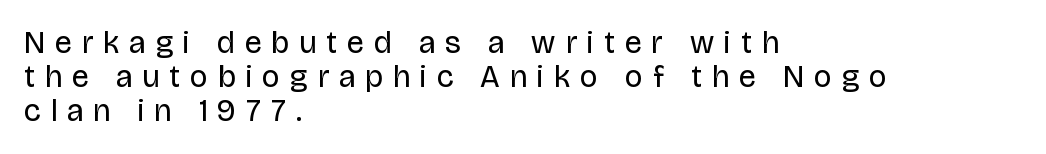
{"serif": "no", "italic": "no", "bold": "no", "weight": "regular", "width": "normal", "stroke_contrast": "low", "x_height": "large", "monospaced": "no", "underline": "no", "align": "left", "line_spacing": "tight", "line_spacing_ratio": 1.09, "letter_spacing": "wide", "letter_spacing_em": 0.33, "glyph_px": 31}
